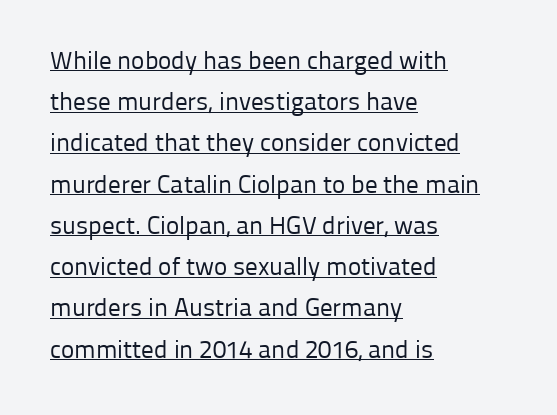
{"italic": "no", "bold": "no", "underline": "yes", "align": "left", "line_spacing": "normal", "line_spacing_ratio": 1.65, "letter_spacing": "normal", "letter_spacing_em": 0.0, "glyph_px": 25}
